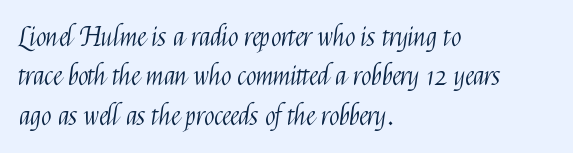
The image shows 27 px text type; set left-aligned, normal line spacing (1.46x), normal letter spacing, not underlined.
